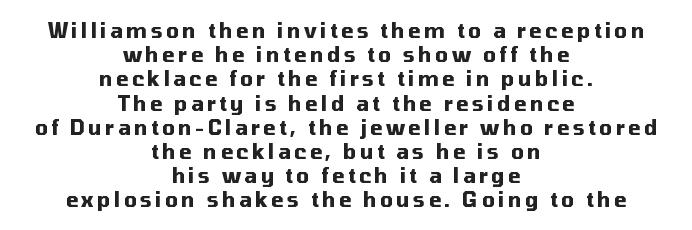
The image shows 20 px bold type, upright; set centered, line spacing 1.21x, not underlined.
